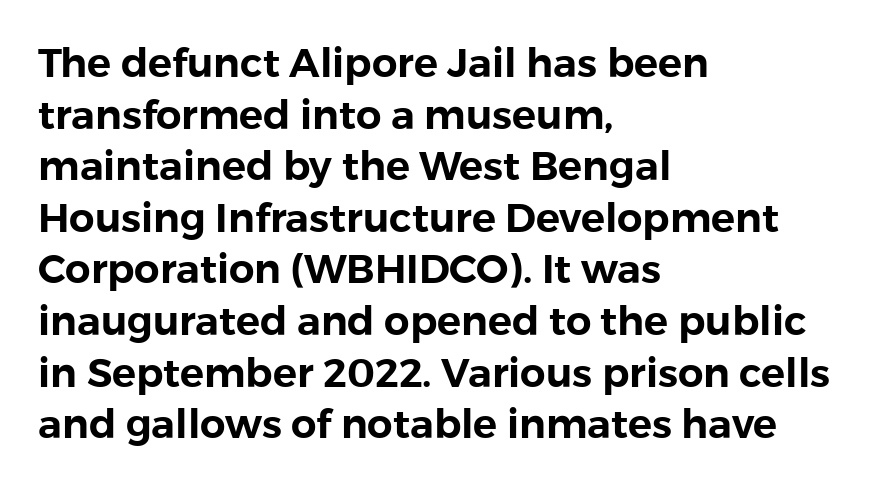
The image shows 40 px sans-serif type, upright; set left-aligned, normal line spacing (1.29x), normal letter spacing, not underlined; low stroke contrast and a medium x-height.
